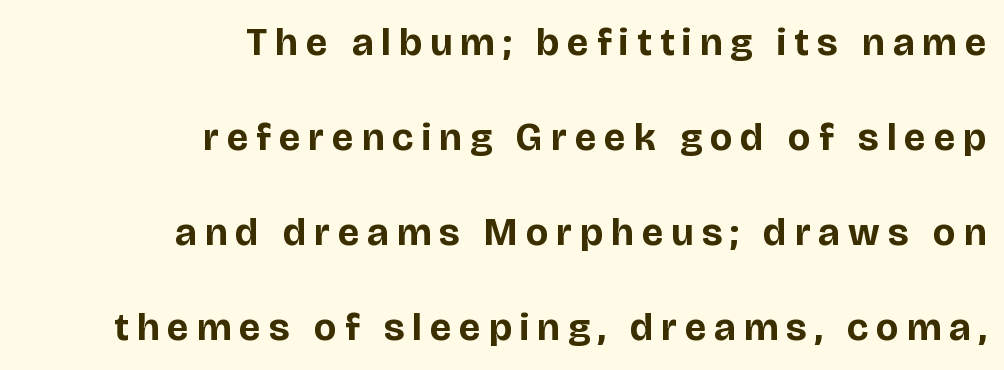
The image shows 39 px bold sans-serif type, upright; set right-aligned, loose line spacing (2.44x), unusually wide letter spacing (+0.21 em), not underlined; low stroke contrast and a large x-height.
